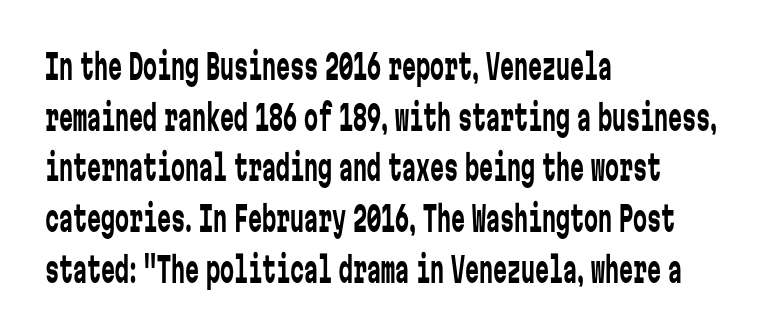
Notice how descenders clear the ascenders below comfortably — that's standard leading. The font is comparable to plain body text, perhaps lighter. Think of a typewriter: that constant character pitch is what you see here. This rendering uses left alignment, leaving the right contour irregular. Underline: absent.
